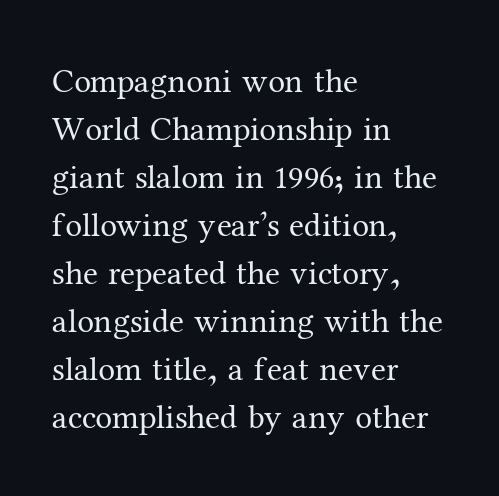
The image shows 34 px regular-weight serif type, upright; set left-aligned, normal line spacing (1.41x), normal letter spacing, not underlined; medium stroke contrast and a medium x-height.
